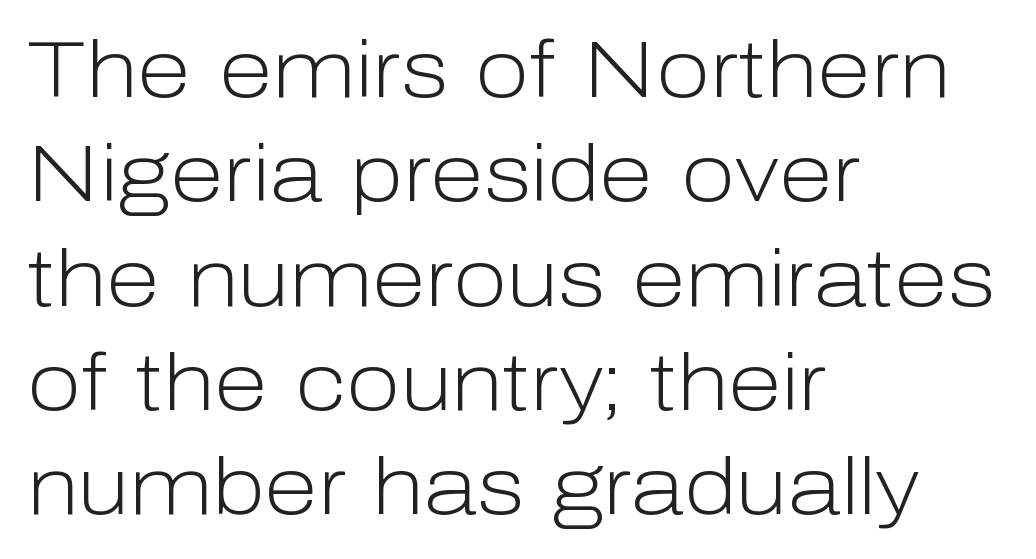
Q: Is the text bold? A: No.
Q: Is the text italic (slanted)? A: No, it is upright.
Q: Is the typeface a serif or a sans-serif typeface? A: Sans-serif.
Q: Is the text underlined? A: No.
Q: How is the paragraph aligned? A: Left-aligned.
Q: Is the spacing between letters normal or unusually wide? A: Normal.
Q: Is the spacing between lines tight, normal or loose? A: Normal.
Q: Width (condensed, normal, or wide)? A: Normal.
Q: Stroke contrast? A: Low.
Q: x-height? A: Medium.
Q: Monospaced? A: No.
